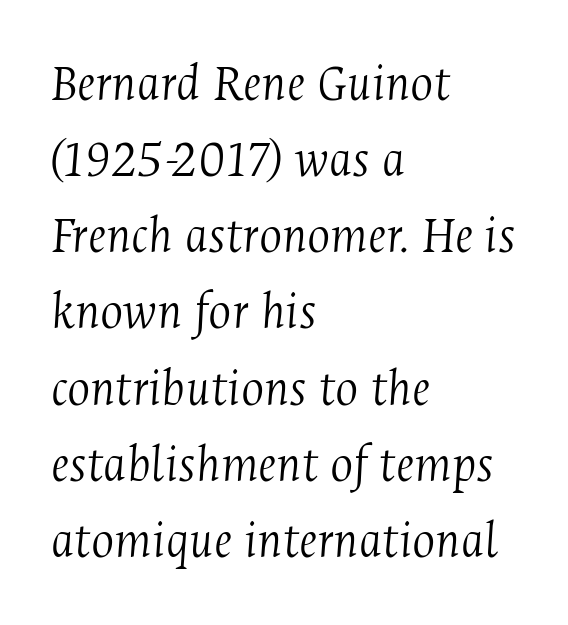
Summary of weight: not heavy and not bold. Note the varied advance widths — an 'i' is clearly narrower than an 'm'. The ragged edge is on the right, which tells us the setting is flush left. Interline gaps are of average width in this sample. Decoration check: the copy has no underline.
